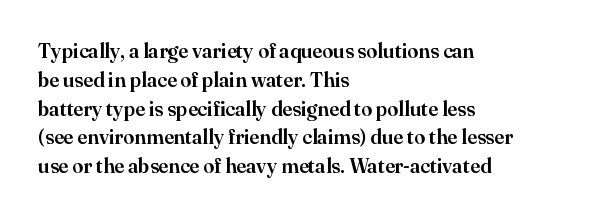
The image shows 20 px text type, upright; set left-aligned, normal line spacing (1.44x), normal letter spacing, not underlined.
